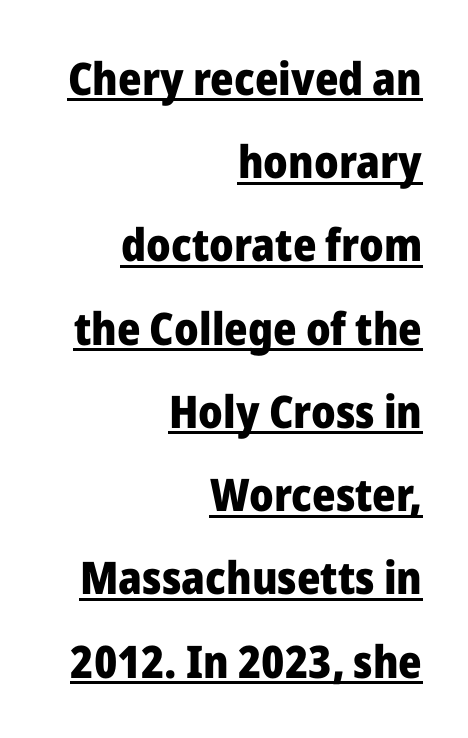
The image shows 45 px heavy sans-serif type, upright; set right-aligned, line spacing 1.85x, normal letter spacing, underlined; low stroke contrast and a medium x-height.
